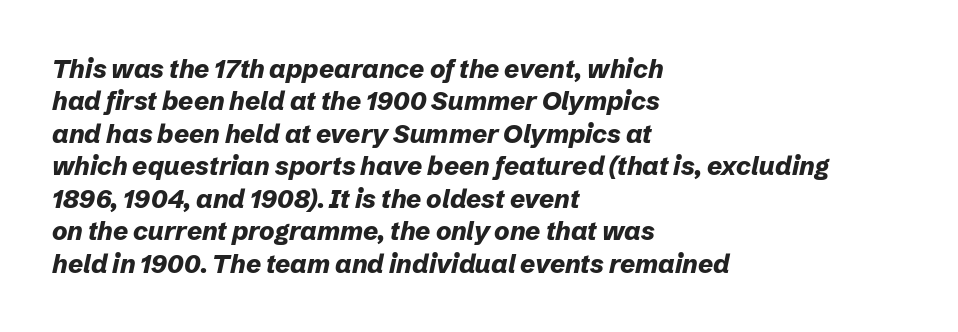
Q: Is the text bold? A: Yes.
Q: Is the text italic (slanted)? A: Yes, it leans right by about 12 degrees.
Q: Is the text underlined? A: No.
Q: How is the paragraph aligned? A: Left-aligned.
Q: Is the spacing between letters normal or unusually wide? A: Normal.
Q: Is the spacing between lines tight, normal or loose? A: Normal.
